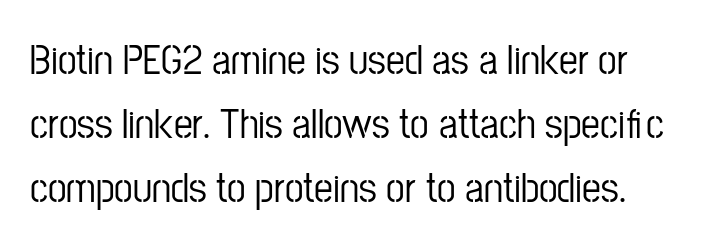
{"serif": "no", "italic": "no", "width": "condensed", "stroke_contrast": "low", "x_height": "medium", "monospaced": "no", "underline": "no", "line_spacing": "normal", "line_spacing_ratio": 1.52, "letter_spacing": "normal", "letter_spacing_em": 0.0, "glyph_px": 42}
